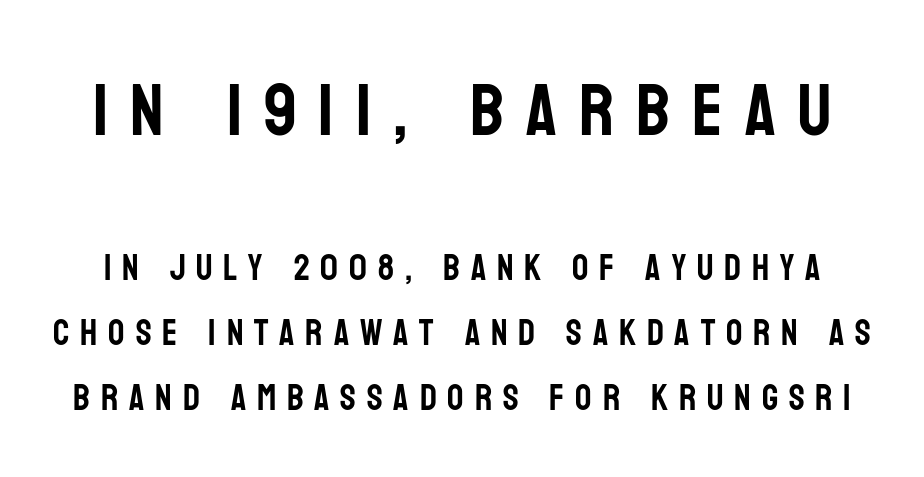
Q: Is the text italic (slanted)? A: No, it is upright.
Q: Is the typeface a serif or a sans-serif typeface? A: Sans-serif.
Q: Is the text underlined? A: No.
Q: Is the spacing between letters normal or unusually wide? A: Unusually wide.
Q: Which block of text is set in a larger size, the first (top) or the second (bottom)? A: The first (top) one.
Q: Width (condensed, normal, or wide)? A: Condensed.
Q: Stroke contrast? A: Low.
Q: x-height? A: Large.
Q: Monospaced? A: No.
